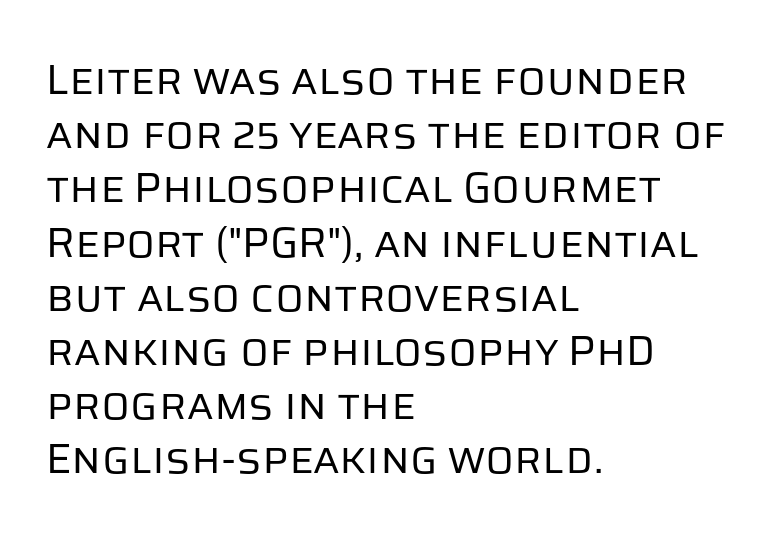
Q: Is the text bold? A: No.
Q: Is the text italic (slanted)? A: No, it is upright.
Q: Is the typeface a serif or a sans-serif typeface? A: Sans-serif.
Q: Is the text underlined? A: No.
Q: How is the paragraph aligned? A: Left-aligned.
Q: Is the spacing between letters normal or unusually wide? A: Normal.
Q: Is the spacing between lines tight, normal or loose? A: Normal.
Q: Width (condensed, normal, or wide)? A: Normal.
Q: Stroke contrast? A: Low.
Q: x-height? A: Large.
Q: Monospaced? A: No.
